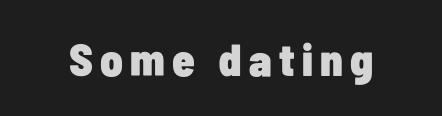
The image shows 45 px heavy, condensed sans-serif type, upright; set not underlined; low stroke contrast and a medium x-height.
